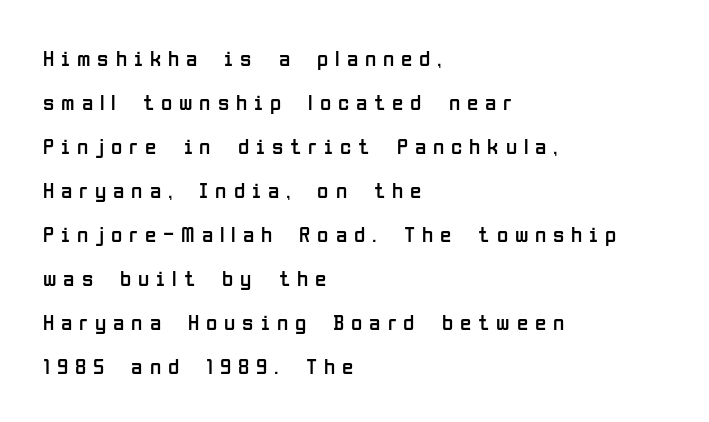
The lines are quadded left. Whoever set this chose breathing room over compactness in the vertical rhythm. In terms of letterspacing, this is a distinctly airy, spread setting. Has an underline been added? It has not. Unlike italic type, these characters show no tilt at all. Unbolded letterforms with no extra heft.
